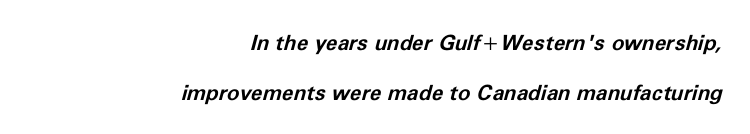
The image shows 21 px bold type, italic (leaning right); set right-aligned, loose line spacing (2.39x), normal letter spacing, not underlined.
